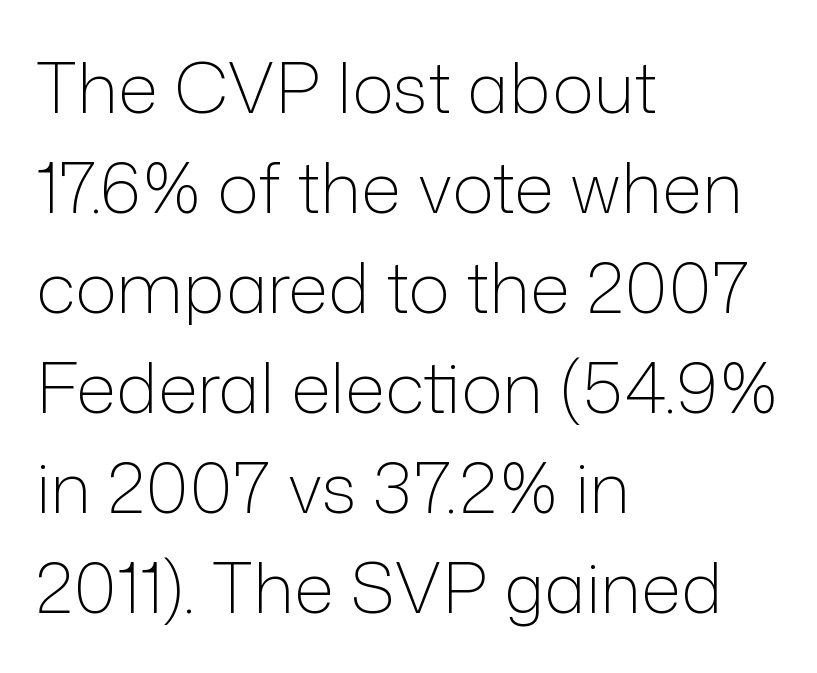
{"serif": "no", "italic": "no", "bold": "no", "weight": "light", "width": "normal", "stroke_contrast": "low", "x_height": "medium", "monospaced": "no", "underline": "no", "align": "left", "line_spacing": "normal", "line_spacing_ratio": 1.43, "letter_spacing": "normal", "letter_spacing_em": 0.0, "glyph_px": 70}
